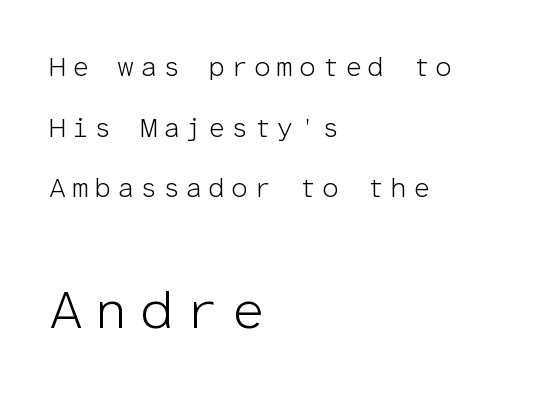
Q: Is the text bold? A: No.
Q: Is the text italic (slanted)? A: No, it is upright.
Q: Is the typeface a serif or a sans-serif typeface? A: Sans-serif.
Q: Is the text underlined? A: No.
Q: How is the paragraph aligned? A: Left-aligned.
Q: Is the spacing between letters normal or unusually wide? A: Unusually wide.
Q: Is the spacing between lines tight, normal or loose? A: Loose.
Q: Which block of text is set in a larger size, the first (top) or the second (bottom)? A: The second (bottom) one.
Q: Width (condensed, normal, or wide)? A: Normal.
Q: Stroke contrast? A: Low.
Q: x-height? A: Medium.
Q: Monospaced? A: Yes.
